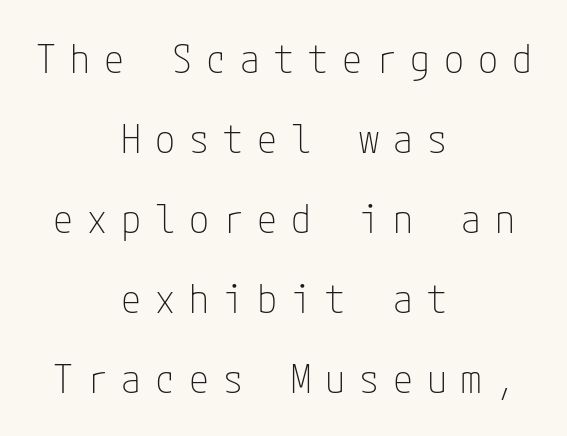
Q: Is the text bold? A: No.
Q: Is the text italic (slanted)? A: No, it is upright.
Q: Is the typeface a serif or a sans-serif typeface? A: Sans-serif.
Q: Is the text underlined? A: No.
Q: How is the paragraph aligned? A: Centered.
Q: Is the spacing between letters normal or unusually wide? A: Unusually wide.
Q: Is the spacing between lines tight, normal or loose? A: Loose.
Q: Width (condensed, normal, or wide)? A: Condensed.
Q: Stroke contrast? A: Low.
Q: x-height? A: Medium.
